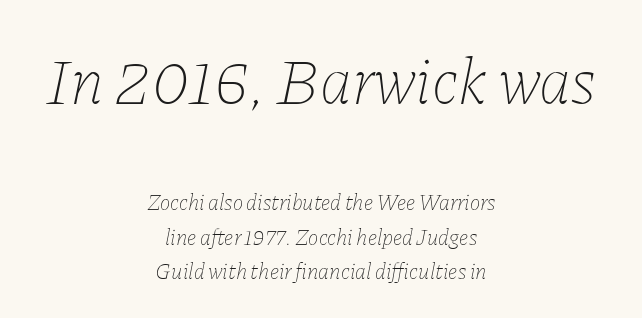
{"italic": "yes", "lean": "right", "slant_degrees": 11, "bold": "no", "weight": "thin", "width": "normal", "stroke_contrast": "low", "x_height": "medium", "monospaced": "no", "underline": "no", "align": "center", "line_spacing": "normal", "line_spacing_ratio": 1.57, "letter_spacing": "normal", "letter_spacing_em": 0.0, "larger_block": "first", "size_ratio": 2.95, "glyph_px": 65}
